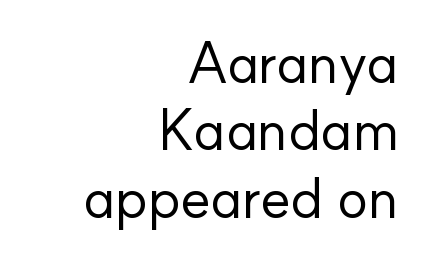
The image shows 58 px regular-weight sans-serif type, upright; set right-aligned, line spacing 1.16x, normal letter spacing, not underlined; low stroke contrast and a small x-height.
